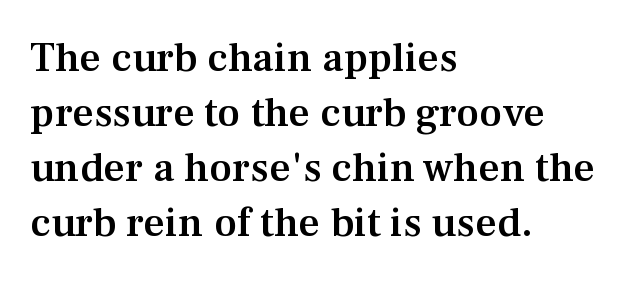
The line-height multiplier appears to be the usual default. Letterform terminals end in serifs throughout the passage. A student would call this left alignment; a typographer would say flush left, rag right. The glyphs are unaccompanied by any horizontal stroke below them. Summary of weight: moderately heavy, a semibold.
